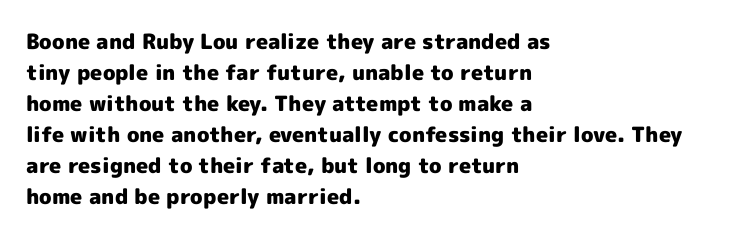
These lines keep a tight, regular rhythm from letter to letter. The typesetting leans heavy: a genuine bold. Line beginnings align vertically; line endings do not. If you drew a line through each stem, it would be perfectly vertical. Letters rest on an invisible, unmarked baseline.
